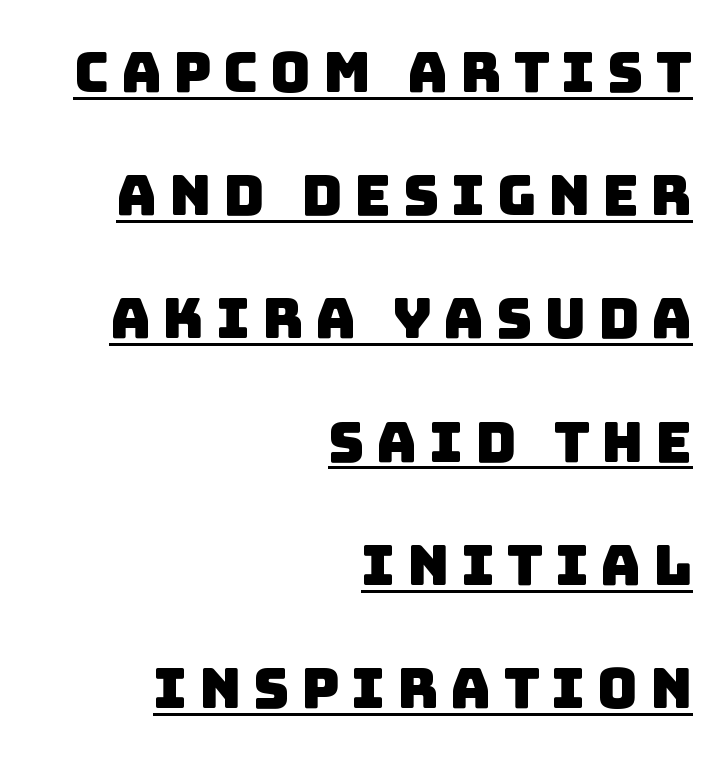
The image shows 56 px sans-serif type; set right-aligned, loose line spacing (2.2x), unusually wide letter spacing (+0.21 em), underlined; low stroke contrast and a large x-height.
